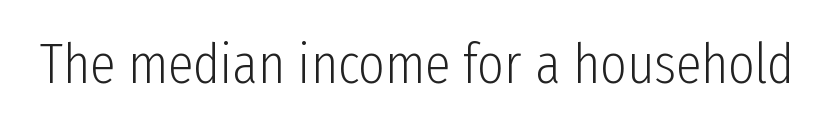
The face used here is proportionally spaced, like ordinary book or web type. Italic? Not at all — the glyphs are vertical. Tracking here is standard; glyphs follow each other at the usual distance. Nope, no serifs anywhere on these letters. The font is comparable to plain body text, perhaps lighter. Type without underlining.
